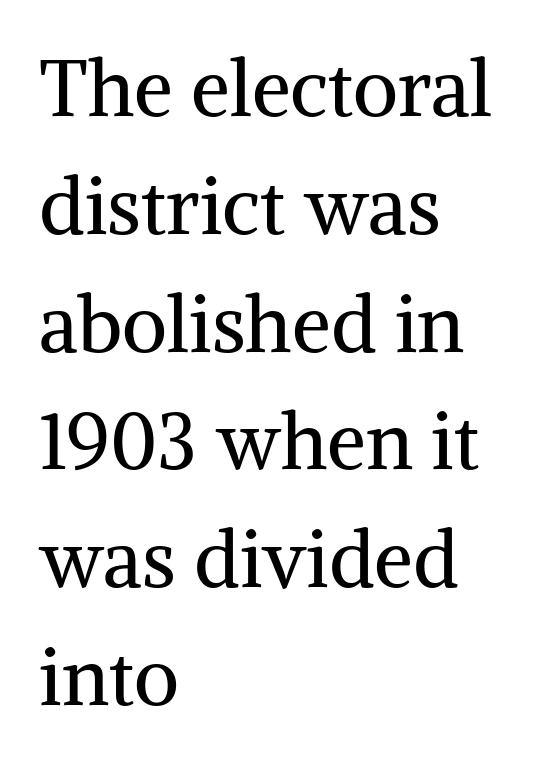
{"serif": "yes", "italic": "no", "bold": "no", "weight": "regular", "width": "normal", "stroke_contrast": "medium", "x_height": "medium", "monospaced": "no", "underline": "no", "align": "left", "line_spacing": "normal", "line_spacing_ratio": 1.51, "letter_spacing": "normal", "letter_spacing_em": 0.0, "glyph_px": 78}
